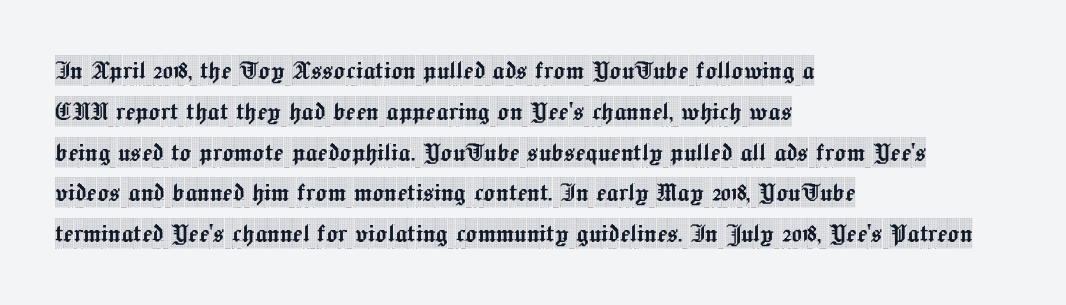
The image shows 30 px condensed serif type, upright; set left-aligned, normal line spacing (1.36x), normal letter spacing, not underlined; a large x-height.
